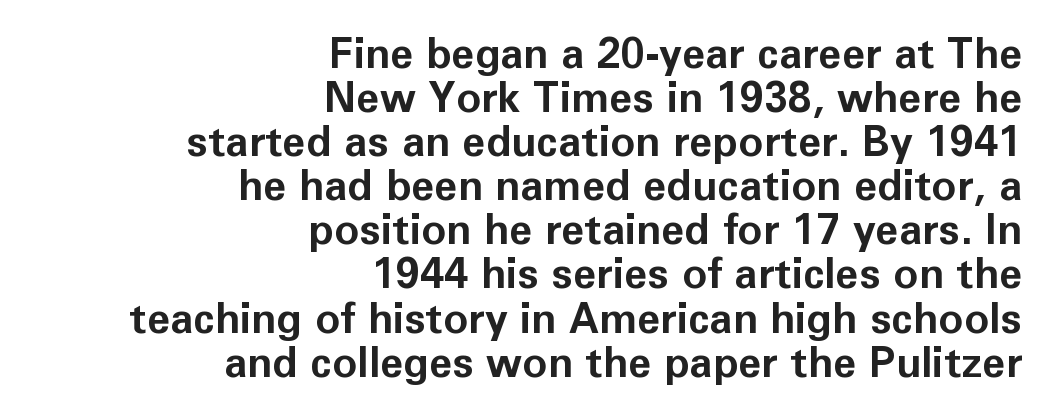
Q: Is the text bold? A: Yes.
Q: Is the text italic (slanted)? A: No, it is upright.
Q: Is the typeface a serif or a sans-serif typeface? A: Sans-serif.
Q: Is the text underlined? A: No.
Q: How is the paragraph aligned? A: Right-aligned.
Q: Is the spacing between letters normal or unusually wide? A: Normal.
Q: Is the spacing between lines tight, normal or loose? A: Tight.
Q: Width (condensed, normal, or wide)? A: Normal.
Q: Stroke contrast? A: Low.
Q: x-height? A: Medium.
Q: Monospaced? A: No.
